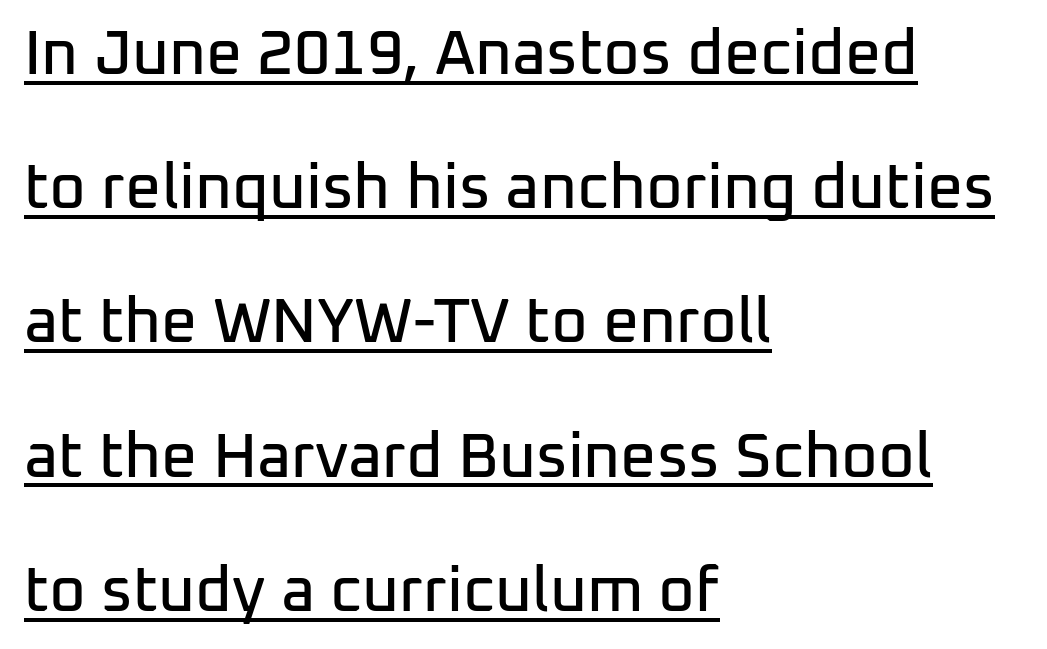
You can tell from the bare stems that sans-serif type was used. A typesetter would call this proportional, since set widths differ per character. In designer terms, the underline attribute is active on this setting. The rendering keeps characters at their native spacing. The rendering anchors every line to the left-hand side. The designer dialed line spacing up above the default.
